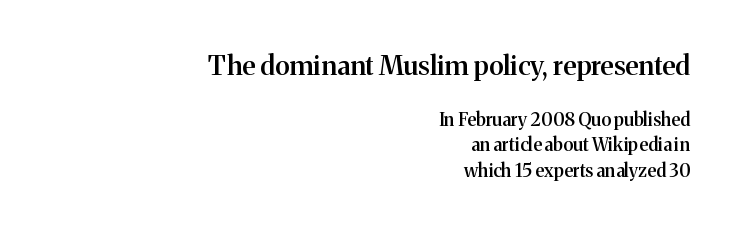
The rendering shrinks the type as you move from the upper chunk to the lower. The typesetter chose a ragged-left arrangement here. Honestly, the letter spacing is just normal — you wouldn't notice it. Bold? Not quite — semibold, heavier than regular but stopping short. The letters stand straight up with perfectly vertical stems.
